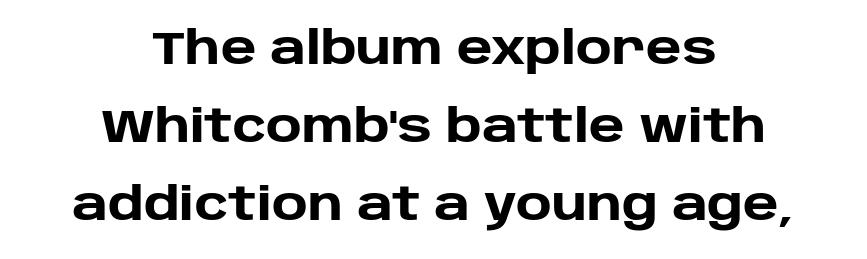
{"serif": "no", "italic": "no", "bold": "yes", "weight": "heavy", "width": "normal", "stroke_contrast": "low", "x_height": "large", "monospaced": "no", "underline": "no", "align": "center", "line_spacing_ratio": 1.73, "letter_spacing": "normal", "letter_spacing_em": 0.0, "glyph_px": 45}
